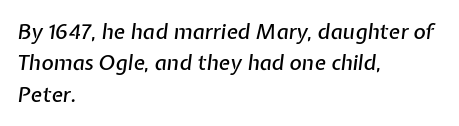
{"italic": "yes", "lean": "right", "slant_degrees": 7, "underline": "no", "align": "left", "line_spacing": "normal", "line_spacing_ratio": 1.5, "letter_spacing": "normal", "letter_spacing_em": 0.0, "glyph_px": 21}
